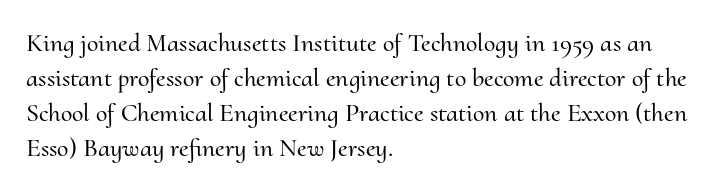
The letters stand straight up with perfectly vertical stems. Anything drawn beneath the words? Only blank space. Vertical spacing — default. Short note: letters normally spaced. Leftover space on each line is placed entirely after the last word.
